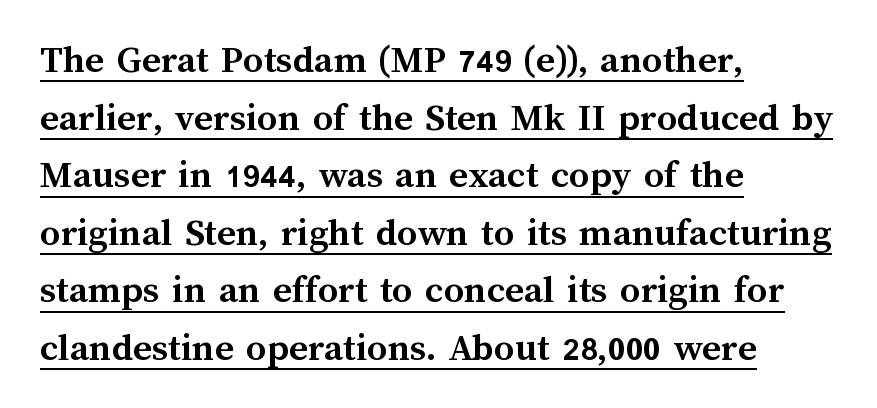
Has an underline been added? It has. The glyphs have the mass of a bold cut. A student would call this left alignment; a typographer would say flush left, rag right. Each letter keeps its own natural width here, so spacing adapts to shape. If you drew a line through each stem, it would be perfectly vertical.
